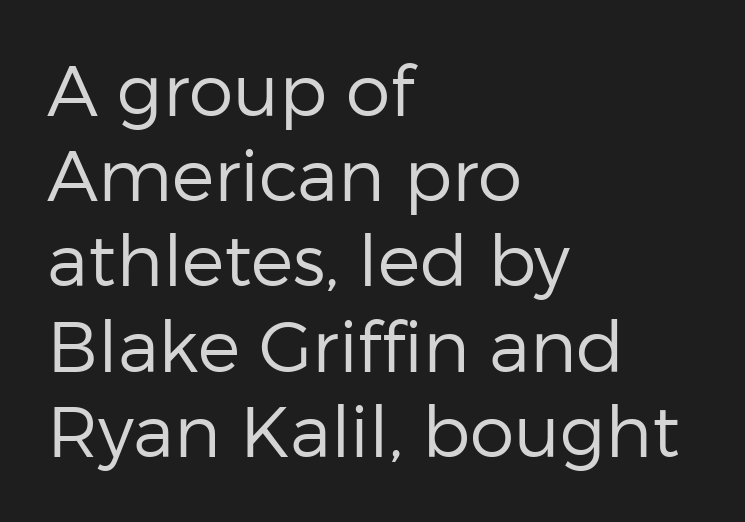
The image shows 71 px regular-weight sans-serif type, upright; set left-aligned, line spacing 1.2x, normal letter spacing, not underlined; low stroke contrast and a medium x-height.
